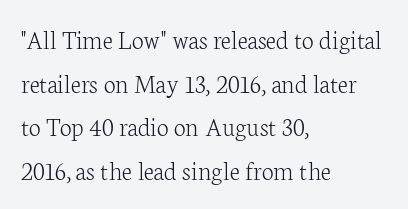
Anything drawn beneath the words? Only blank space. These glyphs show unthickened strokes, regular width or finer. These lines stack with their left ends in a neat column. Vertical spacing — default. A roman cut, with each character standing at attention.
